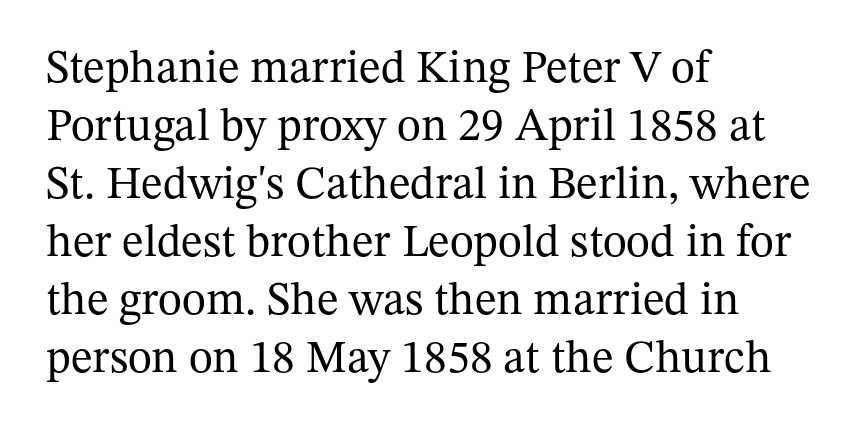
The image shows 46 px regular-weight serif type, upright; set left-aligned, normal line spacing (1.26x), normal letter spacing, not underlined; medium stroke contrast and a medium x-height.
